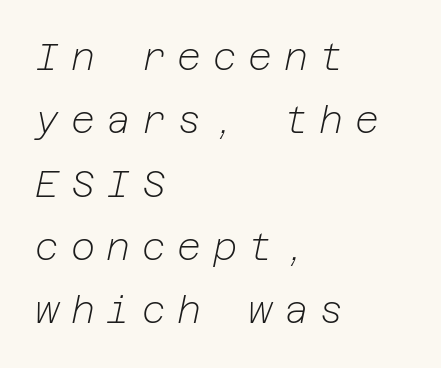
{"italic": "yes", "lean": "right", "slant_degrees": 12, "bold": "no", "weight": "light", "width": "normal", "stroke_contrast": "low", "x_height": "medium", "underline": "no", "align": "left", "line_spacing_ratio": 1.71, "letter_spacing": "wide", "letter_spacing_em": 0.31, "glyph_px": 37}
